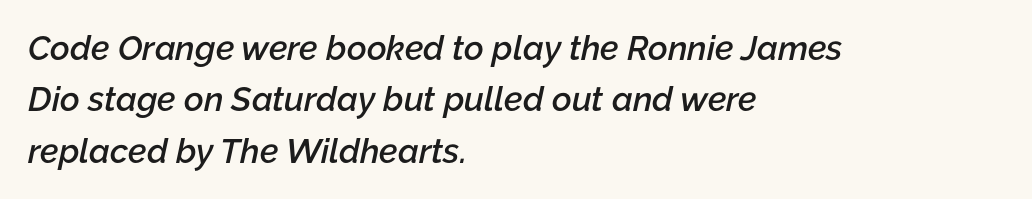
The image shows 34 px semibold type, italic (leaning right); set left-aligned, normal line spacing (1.51x), normal letter spacing, not underlined; low stroke contrast and a medium x-height.
